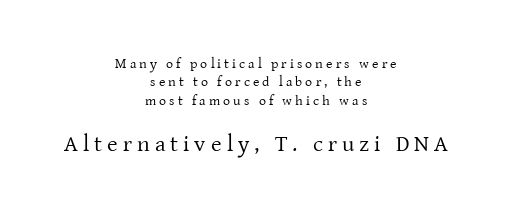
Every row of glyphs is offset so its center matches the block's center. Descender tails drop into unmarked territory. The letters look calm and open, with moderate or lighter stems. Look at the tracking — it's clearly loosened, letters drifting apart. Italic? Not at all — the glyphs are vertical.
